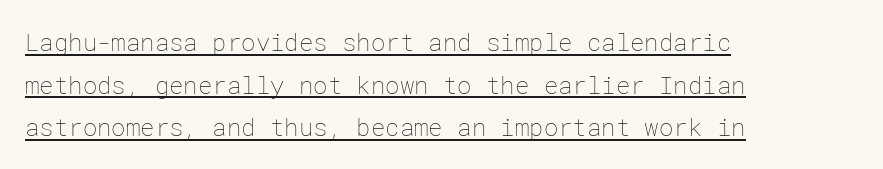
Q: Is the text bold? A: No.
Q: Is the text italic (slanted)? A: No, it is upright.
Q: Is the text underlined? A: Yes.
Q: How is the paragraph aligned? A: Left-aligned.
Q: Is the spacing between letters normal or unusually wide? A: Normal.
